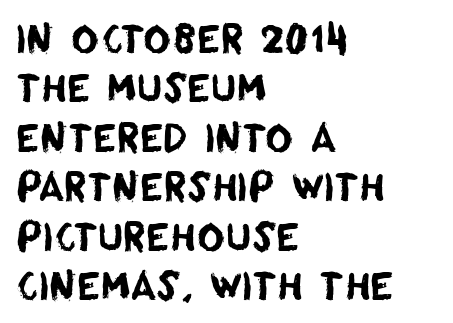
{"serif": "no", "width": "normal", "stroke_contrast": "low", "x_height": "large", "monospaced": "no", "underline": "no", "align": "left", "line_spacing": "normal", "line_spacing_ratio": 1.3, "letter_spacing": "normal", "letter_spacing_em": 0.0, "glyph_px": 38}
